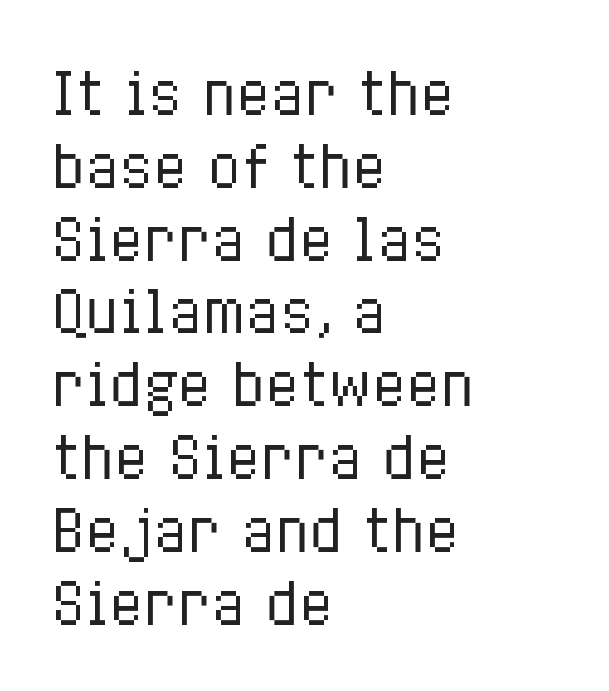
{"italic": "no", "bold": "no", "weight": "regular", "width": "condensed", "stroke_contrast": "low", "x_height": "medium", "monospaced": "no", "underline": "no", "align": "left", "line_spacing": "normal", "line_spacing_ratio": 1.3, "letter_spacing": "normal", "letter_spacing_em": 0.0, "glyph_px": 56}
